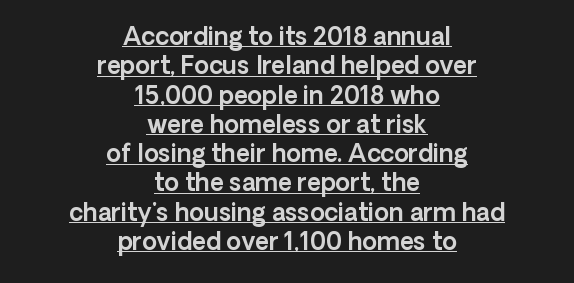
In CSS terms this would be text-align: center. In designer terms, the underline attribute is active on this setting. Each word holds together tightly as a unit, with standard inter-letter gaps. Every character sits straight up, as roman type does.
